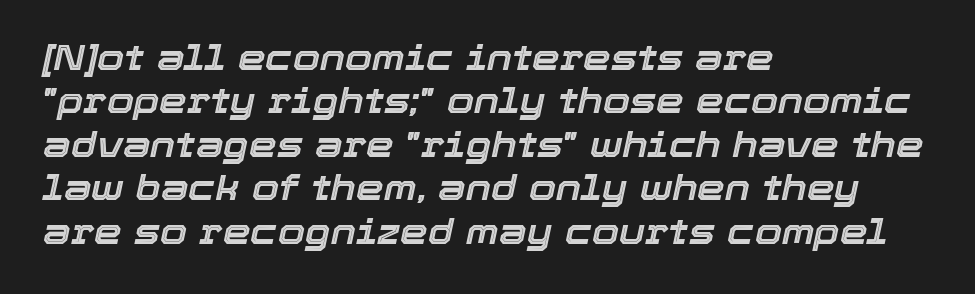
The baseline area is clear. Here the glyphs are tracked normally, forming tight word shapes. A classic flush-left, rag-right setting is used for this passage. Posture: slanted.
